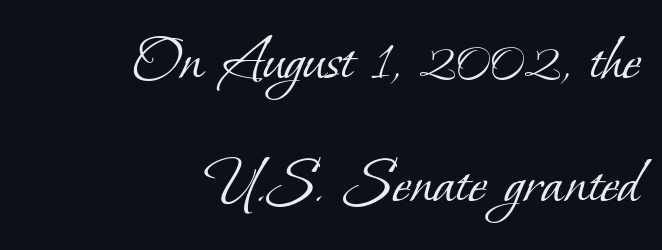
Q: Is the text bold? A: No.
Q: Is the typeface a serif or a sans-serif typeface? A: Serif.
Q: Is the text underlined? A: No.
Q: How is the paragraph aligned? A: Right-aligned.
Q: Is the spacing between letters normal or unusually wide? A: Normal.
Q: Width (condensed, normal, or wide)? A: Normal.
Q: Stroke contrast? A: Low.
Q: x-height? A: Small.
Q: Monospaced? A: No.
